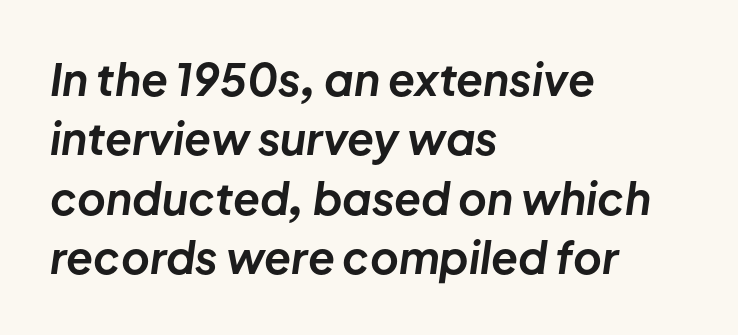
The image shows 44 px bold type, italic (leaning right); set left-aligned, normal line spacing (1.35x), normal letter spacing, not underlined; low stroke contrast and a medium x-height.
